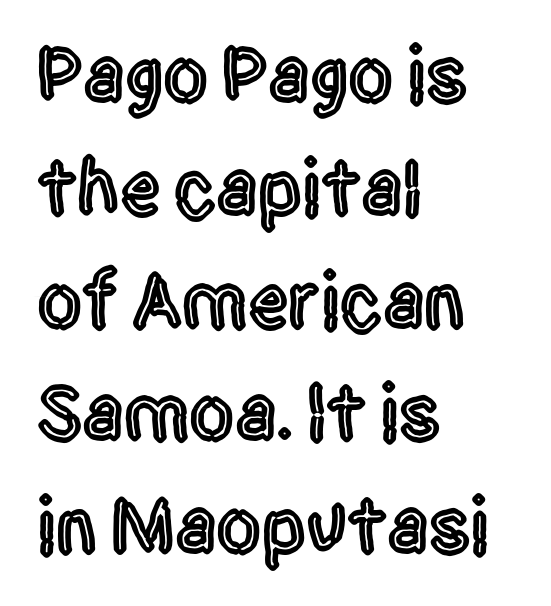
{"serif": "no", "italic": "no", "width": "condensed", "x_height": "large", "monospaced": "no", "underline": "no", "align": "left", "line_spacing": "normal", "line_spacing_ratio": 1.41, "letter_spacing": "normal", "letter_spacing_em": 0.0, "glyph_px": 80}
